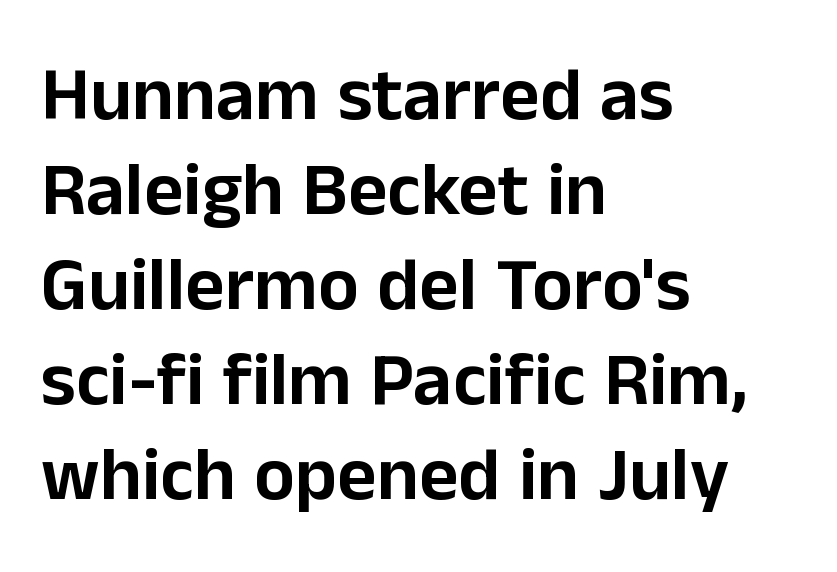
Q: Is the text italic (slanted)? A: No, it is upright.
Q: Is the typeface a serif or a sans-serif typeface? A: Sans-serif.
Q: Is the text underlined? A: No.
Q: How is the paragraph aligned? A: Left-aligned.
Q: Is the spacing between letters normal or unusually wide? A: Normal.
Q: Is the spacing between lines tight, normal or loose? A: Normal.
Q: Width (condensed, normal, or wide)? A: Normal.
Q: Stroke contrast? A: Low.
Q: x-height? A: Medium.
Q: Monospaced? A: No.
